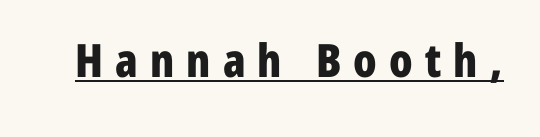
The image shows 46 px bold, condensed sans-serif type, upright; set unusually wide letter spacing (+0.26 em), underlined; low stroke contrast and a medium x-height.
